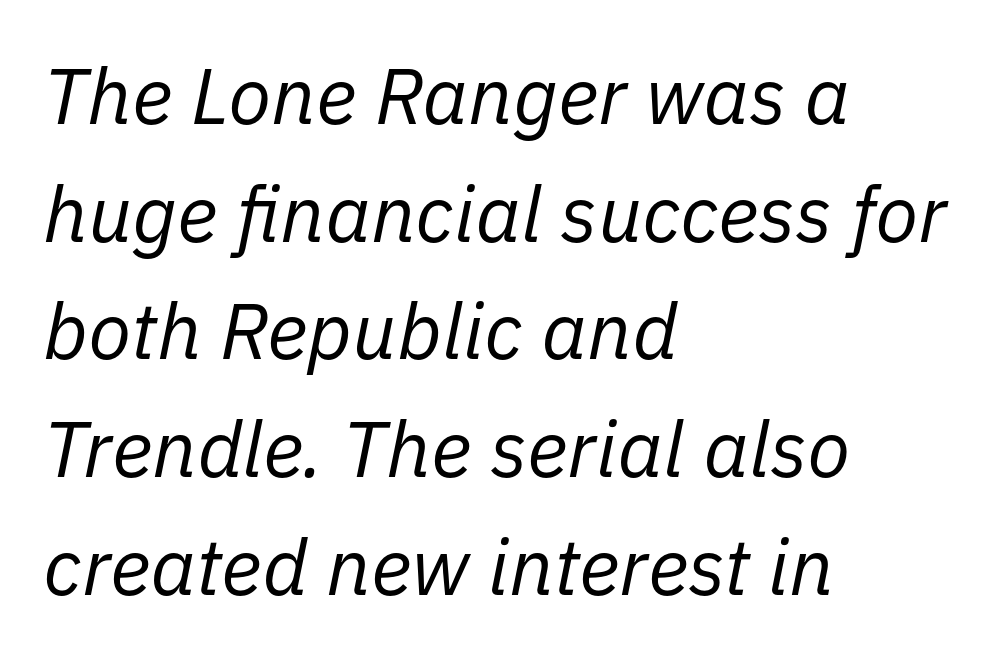
Q: Is the text bold? A: No.
Q: Is the text italic (slanted)? A: Yes, it leans right by about 11 degrees.
Q: Is the text underlined? A: No.
Q: How is the paragraph aligned? A: Left-aligned.
Q: Is the spacing between letters normal or unusually wide? A: Normal.
Q: Is the spacing between lines tight, normal or loose? A: Normal.
Q: Width (condensed, normal, or wide)? A: Normal.
Q: Stroke contrast? A: Low.
Q: x-height? A: Medium.
Q: Monospaced? A: No.
